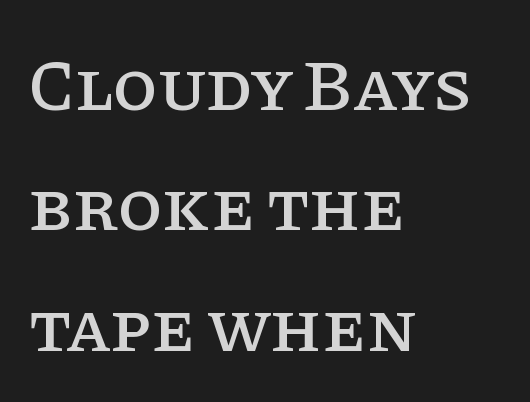
Q: Is the text italic (slanted)? A: No, it is upright.
Q: Is the typeface a serif or a sans-serif typeface? A: Serif.
Q: Is the text underlined? A: No.
Q: How is the paragraph aligned? A: Left-aligned.
Q: Is the spacing between letters normal or unusually wide? A: Normal.
Q: Is the spacing between lines tight, normal or loose? A: Normal.
Q: Width (condensed, normal, or wide)? A: Normal.
Q: Stroke contrast? A: Low.
Q: x-height? A: Large.
Q: Monospaced? A: No.
